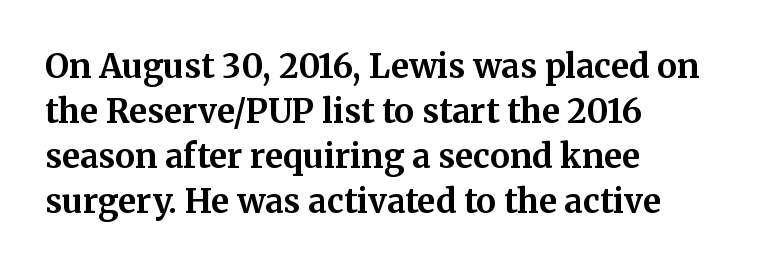
The image shows 33 px bold serif type, upright; set left-aligned, normal line spacing (1.36x), normal letter spacing, not underlined; medium stroke contrast and a medium x-height.
